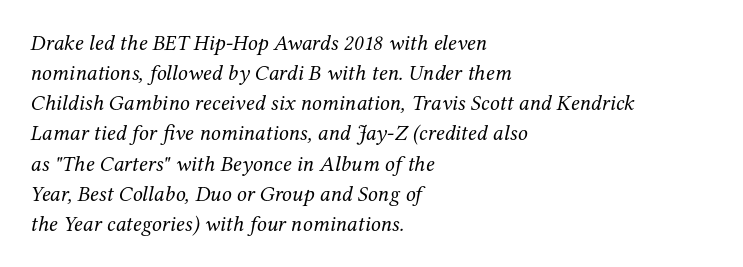
The rendering anchors every line to the left-hand side. Nothing unusual about the tracking: characters are spaced as the font intends. Each row of text sits above clean, open space. When letters slant like this, we call the style italic. The lines sit at an ordinary, default distance from one another. Weight: not bold — regular or lighter.
